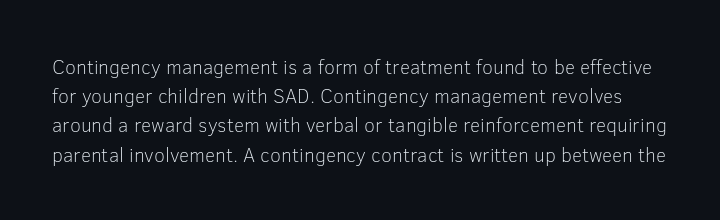
{"italic": "no", "bold": "no", "underline": "no", "line_spacing": "normal", "line_spacing_ratio": 1.46, "letter_spacing": "normal", "letter_spacing_em": 0.0, "glyph_px": 20}
